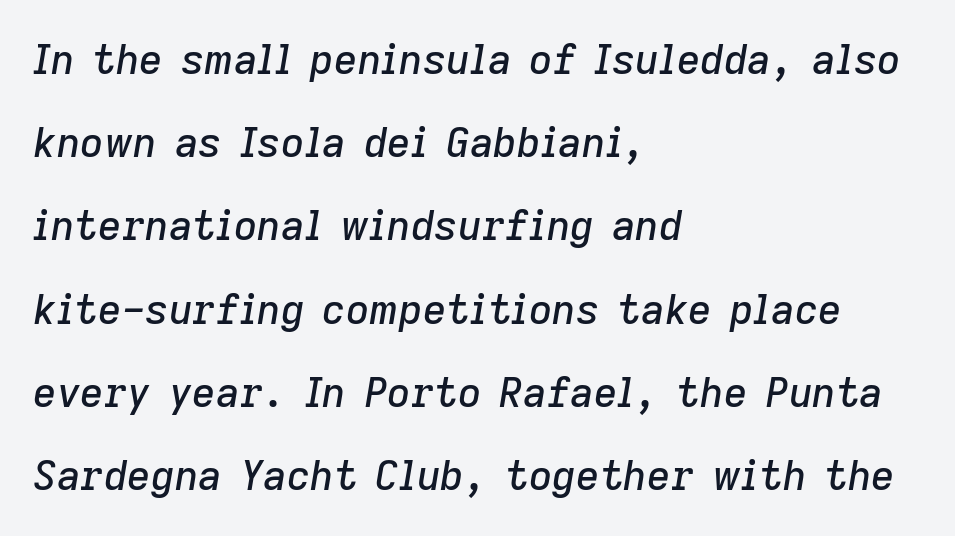
Q: Is the text italic (slanted)? A: Yes, it leans right by about 9 degrees.
Q: Is the text underlined? A: No.
Q: How is the paragraph aligned? A: Left-aligned.
Q: Is the spacing between letters normal or unusually wide? A: Normal.
Q: Is the spacing between lines tight, normal or loose? A: Loose.
Q: Width (condensed, normal, or wide)? A: Normal.
Q: Stroke contrast? A: Low.
Q: x-height? A: Medium.
Q: Monospaced? A: No.
